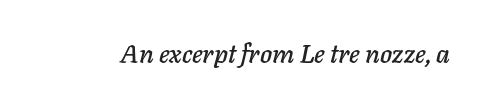
The image shows 26 px text type, italic (leaning right); set normal letter spacing, not underlined.
